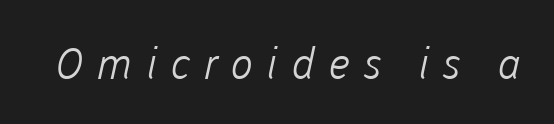
Q: Is the text bold? A: No.
Q: Is the typeface a serif or a sans-serif typeface? A: Sans-serif.
Q: Is the text underlined? A: No.
Q: Is the spacing between letters normal or unusually wide? A: Unusually wide.
Q: Width (condensed, normal, or wide)? A: Normal.
Q: Stroke contrast? A: Low.
Q: x-height? A: Medium.
Q: Monospaced? A: No.
